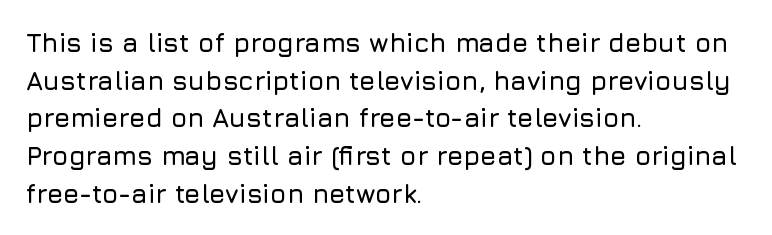
Q: Is the text italic (slanted)? A: No, it is upright.
Q: Is the text underlined? A: No.
Q: How is the paragraph aligned? A: Left-aligned.
Q: Is the spacing between letters normal or unusually wide? A: Normal.
Q: Is the spacing between lines tight, normal or loose? A: Normal.
